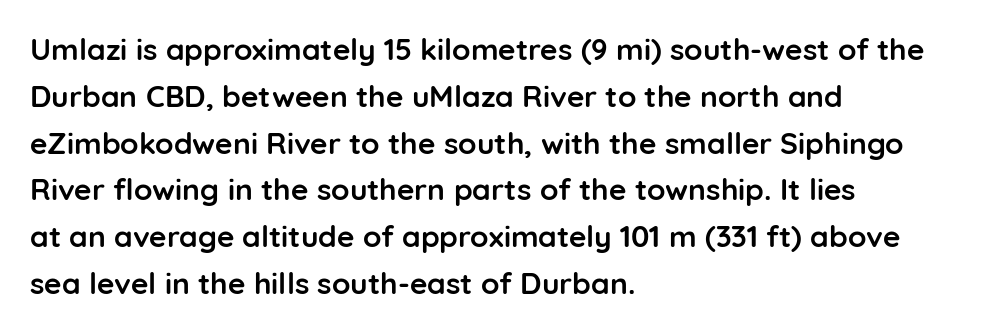
{"serif": "no", "italic": "no", "bold": "yes", "weight": "semibold", "width": "normal", "stroke_contrast": "low", "x_height": "medium", "monospaced": "no", "underline": "no", "align": "left", "line_spacing": "normal", "line_spacing_ratio": 1.56, "letter_spacing": "normal", "letter_spacing_em": 0.0, "glyph_px": 30}
